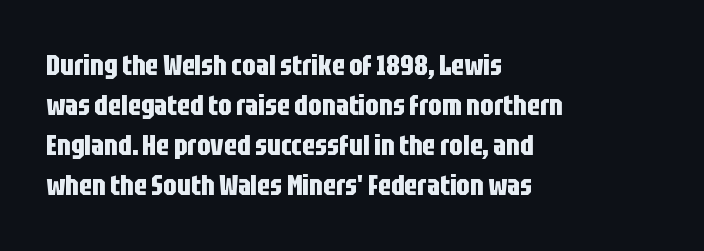
The image shows 29 px bold, condensed sans-serif type, upright; set left-aligned, normal line spacing (1.38x), normal letter spacing, not underlined; low stroke contrast and a large x-height.
